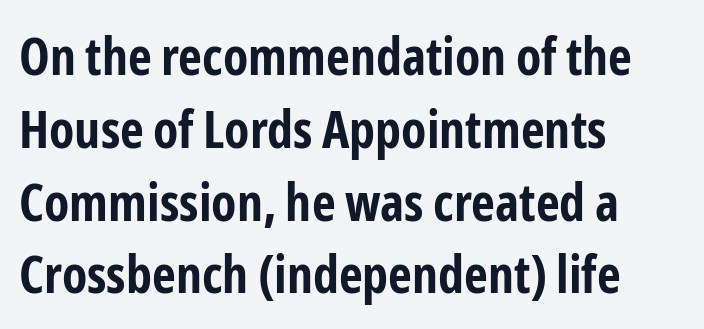
Proportional: the letters do not fall into vertical columns. How would I describe the line gaps? Plain and ordinary. The specimen reads as upright at a glance. The face used here is a sans, in the tradition of grotesques and geometrics. Compared with an ordinary text face, these strokes are far heavier — a full bold. Descender tails drop into unmarked territory.
